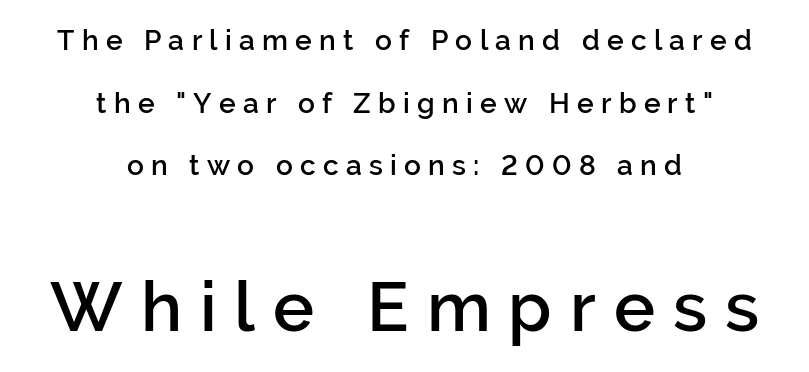
The image shows 69 px semibold sans-serif type, upright; set centered, loose line spacing (2.24x), unusually wide letter spacing (+0.26 em), not underlined; the second (bottom) block is 2.46x larger; low stroke contrast and a medium x-height.
